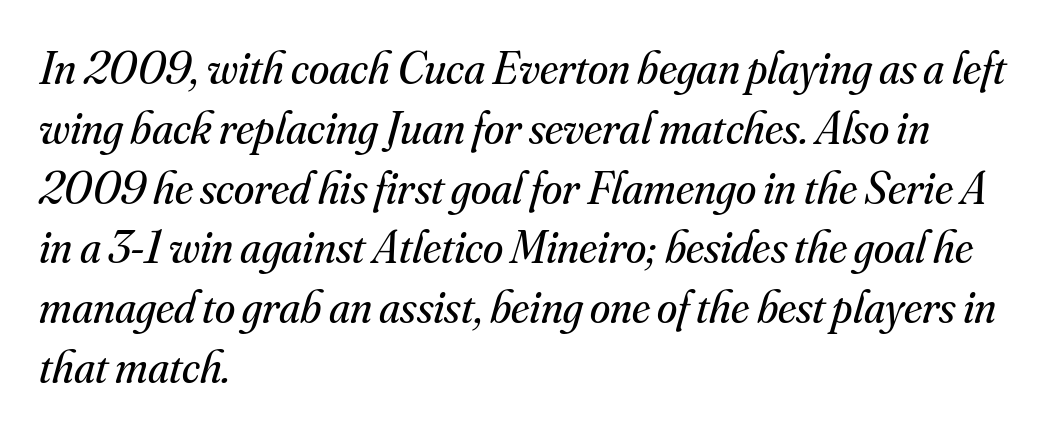
The image shows 46 px regular-weight serif type, italic (leaning right); set left-aligned, normal line spacing (1.3x), normal letter spacing, not underlined; medium stroke contrast and a small x-height.
